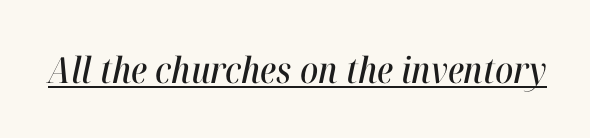
There is no visible air inserted between adjacent glyphs. Notice how the stems are inclined rather than vertical — that's the hallmark of italics. Do the characters align in a grid? No, the font is proportional. Underlined type.
